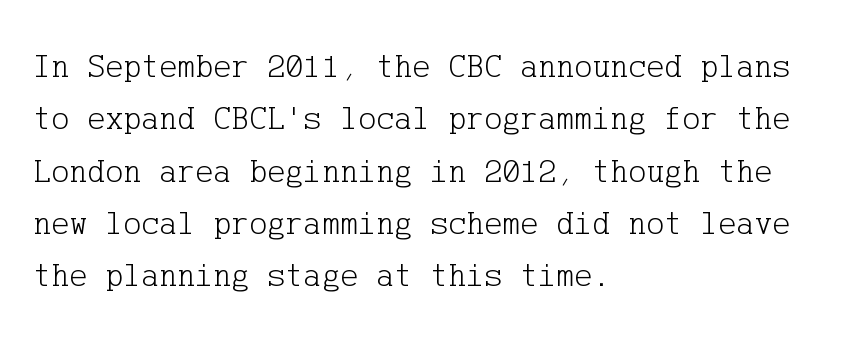
Q: Is the text bold? A: No.
Q: Is the text italic (slanted)? A: No, it is upright.
Q: Is the typeface a serif or a sans-serif typeface? A: Serif.
Q: Is the text underlined? A: No.
Q: How is the paragraph aligned? A: Left-aligned.
Q: Is the spacing between letters normal or unusually wide? A: Normal.
Q: Is the spacing between lines tight, normal or loose? A: Normal.
Q: Width (condensed, normal, or wide)? A: Normal.
Q: Stroke contrast? A: Low.
Q: x-height? A: Medium.
